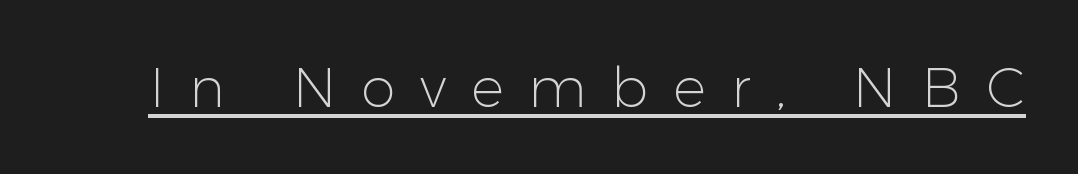
{"serif": "no", "italic": "no", "bold": "no", "weight": "light", "width": "normal", "stroke_contrast": "low", "x_height": "medium", "monospaced": "no", "underline": "yes", "letter_spacing": "wide", "letter_spacing_em": 0.46, "glyph_px": 55}
